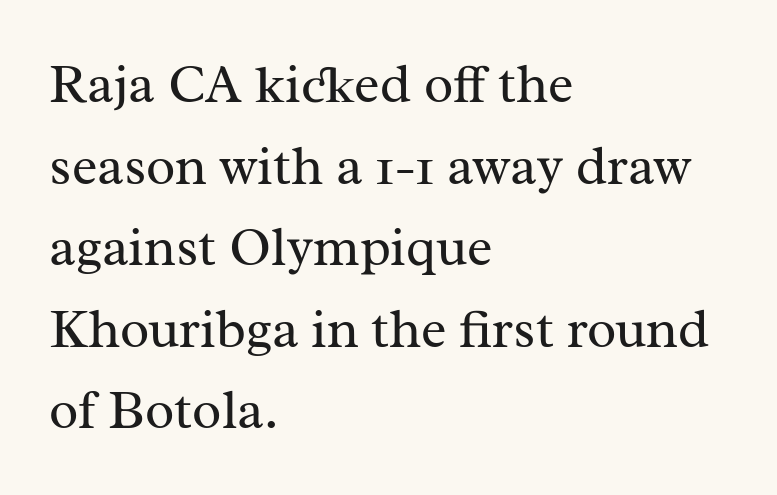
The image shows 54 px regular-weight serif type, upright; set left-aligned, normal line spacing (1.51x), normal letter spacing, not underlined; medium stroke contrast and a medium x-height.
